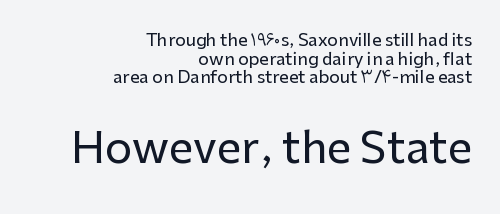
{"serif": "no", "italic": "no", "width": "normal", "stroke_contrast": "low", "x_height": "medium", "monospaced": "no", "underline": "no", "align": "right", "line_spacing": "tight", "line_spacing_ratio": 1.1, "letter_spacing": "normal", "letter_spacing_em": 0.0, "larger_block": "second", "size_ratio": 2.53, "glyph_px": 43}
